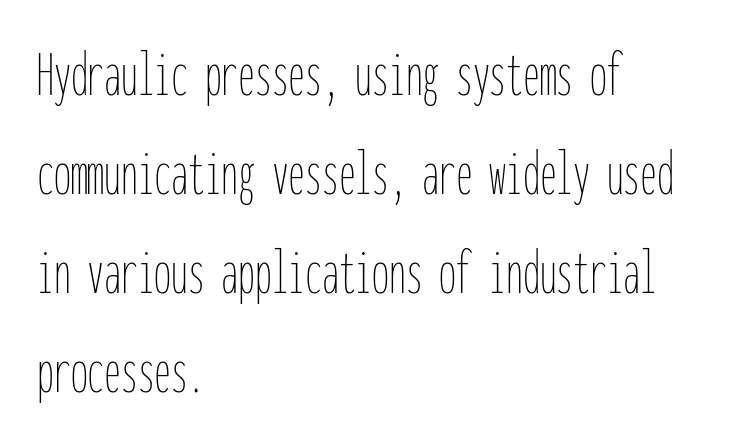
Left-aligned paragraph, ragged on the right. No word sits above an underline. The letterforms sit at book weight or below. Do the letters lean? They stand straight. This sample has the even, mechanical cadence of fixed-width lettering. The leading is moderate, giving the passage an even texture.
